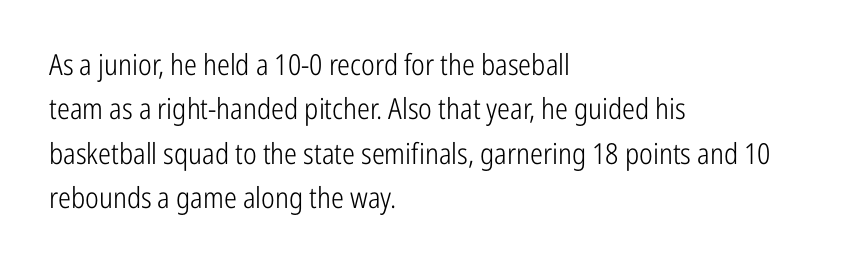
The image shows 29 px light, condensed sans-serif type, upright; set left-aligned, normal line spacing (1.53x), normal letter spacing, not underlined; low stroke contrast and a medium x-height.
